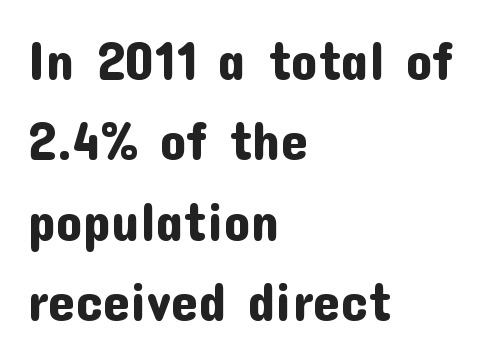
Anything drawn beneath the words? Only blank space. The letters advance in unequal steps, a hallmark of proportional type. This rendering employs a face without finishing strokes, i.e., a sans-serif. This block has exactly the height ordinary leading produces.
